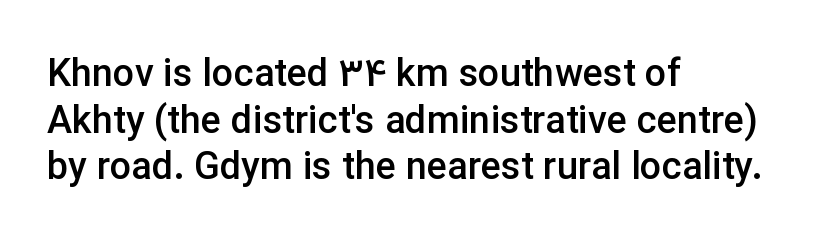
{"serif": "no", "italic": "no", "bold": "semi", "weight": "semibold", "width": "normal", "stroke_contrast": "low", "x_height": "medium", "monospaced": "no", "underline": "no", "align": "left", "line_spacing_ratio": 1.23, "letter_spacing": "normal", "letter_spacing_em": 0.0, "glyph_px": 38}
